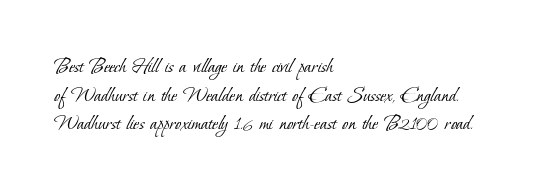
{"bold": "no", "underline": "no", "align": "left", "line_spacing": "normal", "line_spacing_ratio": 1.3, "letter_spacing": "normal", "letter_spacing_em": 0.0, "glyph_px": 22}
